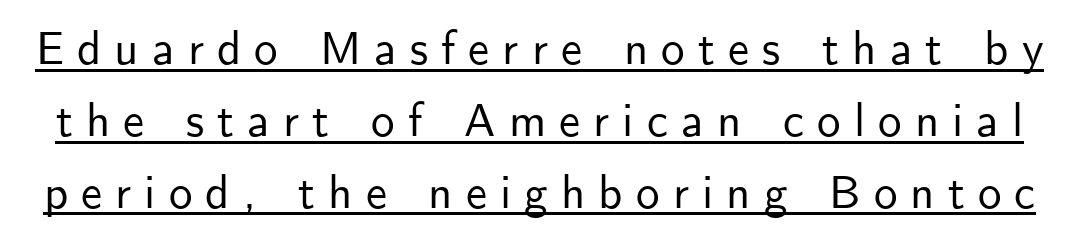
The image shows 47 px sans-serif type, upright; set normal line spacing (1.53x), unusually wide letter spacing (+0.28 em), underlined; low stroke contrast and a small x-height.
